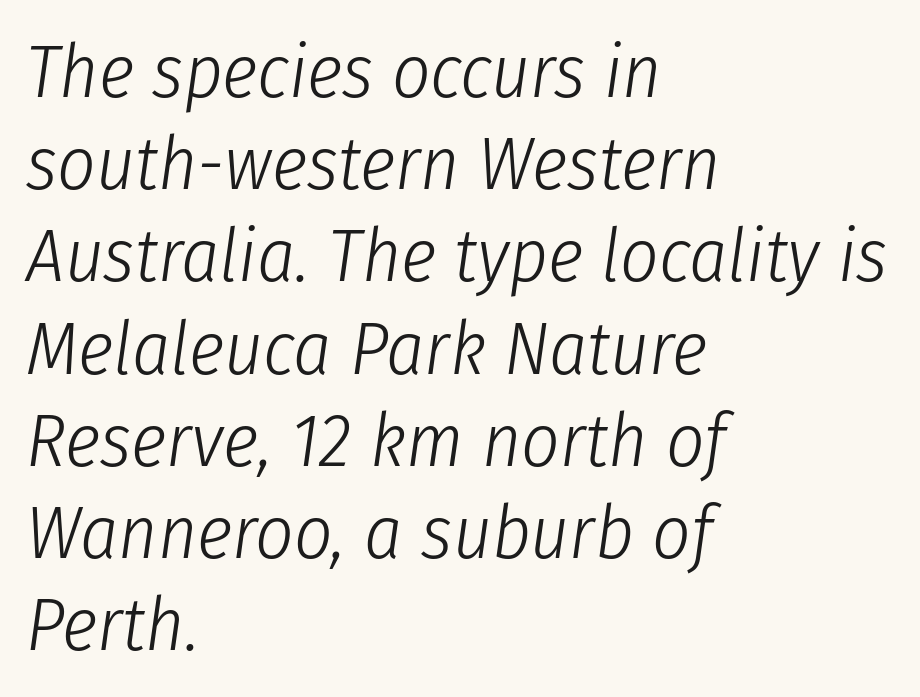
Stem width sits at or under what a default text font uses. The rendering applies a slant to the glyphs. Spacing verdict: proportional, widths tailored to each character. The paragraph has a hard left edge and a soft right edge. The foot of each line stays bare and open. Here the glyphs are tracked normally, forming tight word shapes.
